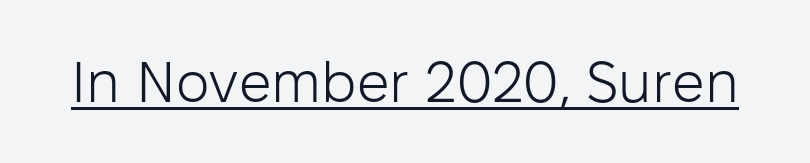
The image shows 57 px light sans-serif type, upright; set normal letter spacing, underlined; low stroke contrast and a medium x-height.
